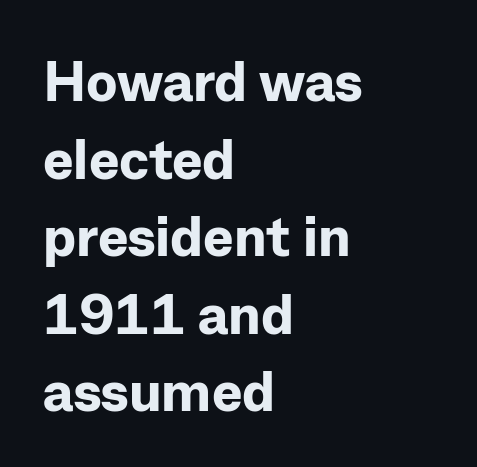
Q: Is the text bold? A: Yes.
Q: Is the text italic (slanted)? A: No, it is upright.
Q: Is the typeface a serif or a sans-serif typeface? A: Sans-serif.
Q: Is the text underlined? A: No.
Q: How is the paragraph aligned? A: Left-aligned.
Q: Is the spacing between letters normal or unusually wide? A: Normal.
Q: Is the spacing between lines tight, normal or loose? A: Normal.
Q: Width (condensed, normal, or wide)? A: Normal.
Q: Stroke contrast? A: Low.
Q: x-height? A: Medium.
Q: Monospaced? A: No.
